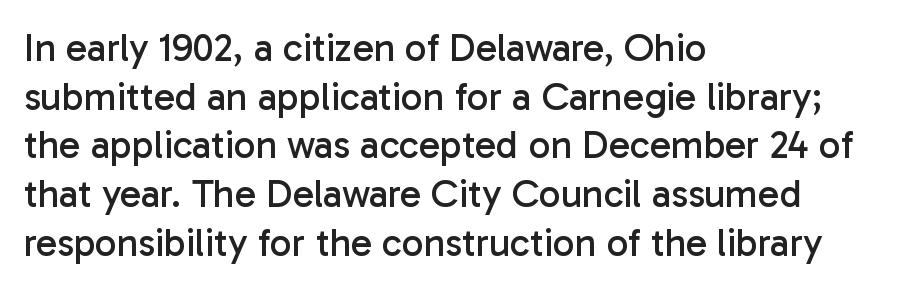
{"serif": "no", "italic": "no", "bold": "no", "weight": "regular", "width": "normal", "stroke_contrast": "low", "x_height": "medium", "monospaced": "no", "underline": "no", "align": "left", "line_spacing": "normal", "line_spacing_ratio": 1.25, "letter_spacing": "normal", "letter_spacing_em": 0.0, "glyph_px": 39}
